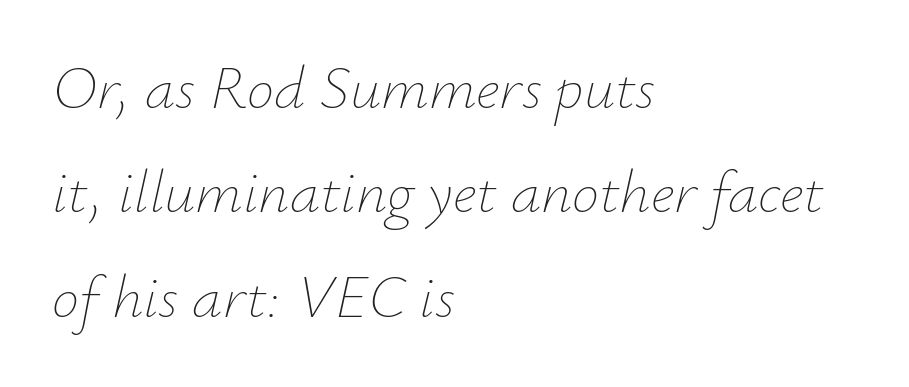
Has an underline been added? It has not. Nothing heavy about these letters — not bold at all. Character widths vary here, with narrow letters taking less room than wide ones. The compositor pushed each line to the left boundary. Students, note that the glyphs here touch the page at normal intervals. The axis of the letterforms is tilted away from vertical.
